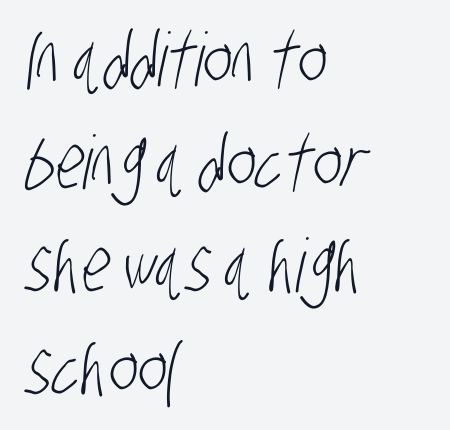
{"serif": "no", "bold": "no", "weight": "light", "width": "condensed", "stroke_contrast": "low", "x_height": "large", "monospaced": "no", "underline": "no", "align": "left", "line_spacing": "normal", "line_spacing_ratio": 1.39, "letter_spacing": "normal", "letter_spacing_em": 0.0, "glyph_px": 74}
